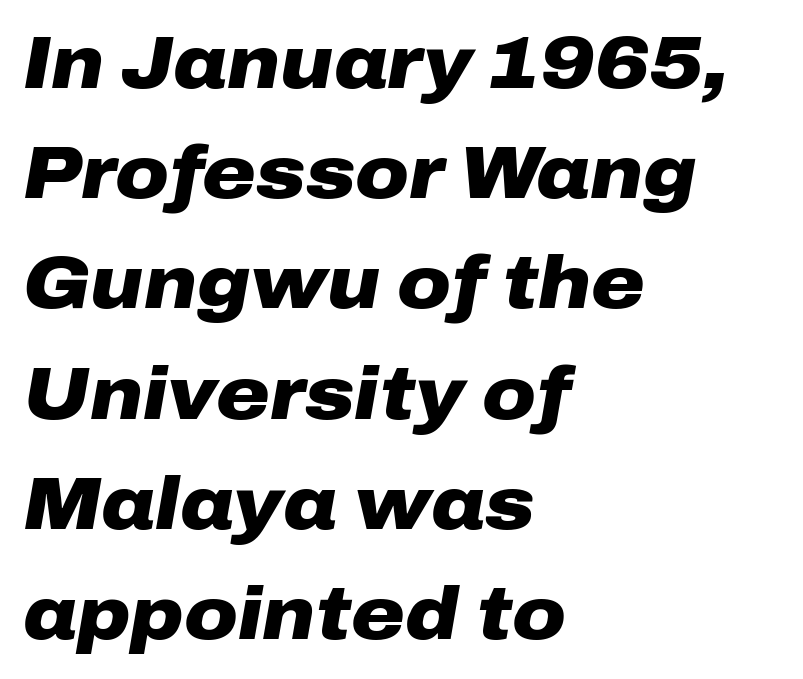
Reading down the block, your eye returns to a fixed left position each line. Spacing between characters is what you'd get straight out of the box. The sample has been set heavy, in full bold. Is the type slanted? Yes — the strokes lean at a clear angle. Letters rest on an invisible, unmarked baseline. Compared with typical paragraphs, the rows here are spaced about the same.
